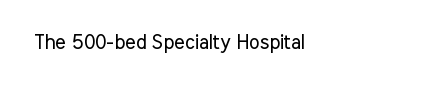
{"italic": "no", "bold": "no", "underline": "no", "align": "left", "letter_spacing": "normal", "letter_spacing_em": 0.0, "glyph_px": 20}
